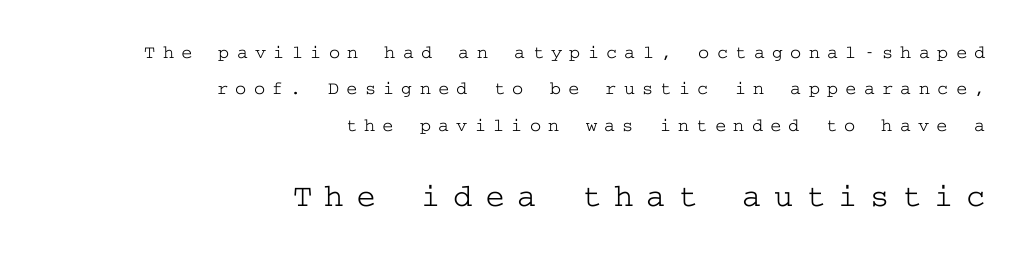
Q: Is the text italic (slanted)? A: No, it is upright.
Q: Is the typeface a serif or a sans-serif typeface? A: Serif.
Q: Is the text underlined? A: No.
Q: How is the paragraph aligned? A: Right-aligned.
Q: Is the spacing between letters normal or unusually wide? A: Unusually wide.
Q: Is the spacing between lines tight, normal or loose? A: Loose.
Q: Which block of text is set in a larger size, the first (top) or the second (bottom)? A: The second (bottom) one.
Q: Width (condensed, normal, or wide)? A: Wide.
Q: Stroke contrast? A: Low.
Q: x-height? A: Medium.
